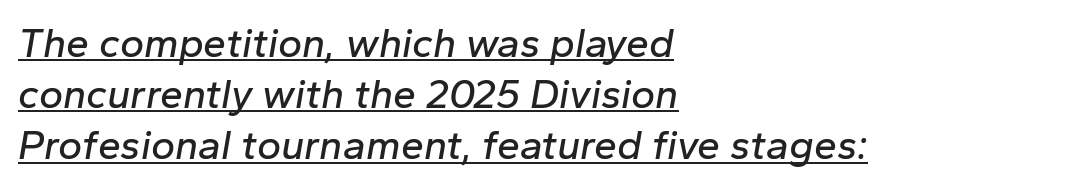
Here the designer chose a conventional face with non-uniform glyph widths. There's an unmistakable incline to the writing here. The space between consecutive lines is moderate. The glyphs are accompanied by a horizontal stroke just below them. One-word summary of the alignment: left.
